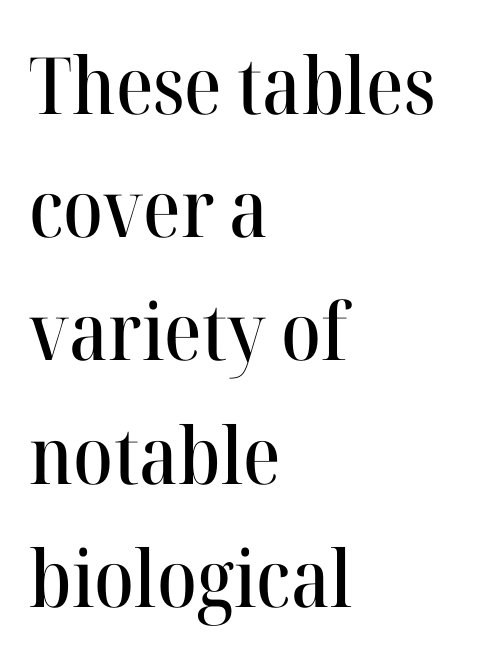
{"serif": "yes", "italic": "no", "width": "normal", "stroke_contrast": "high", "x_height": "medium", "monospaced": "no", "underline": "no", "align": "left", "line_spacing": "normal", "line_spacing_ratio": 1.56, "letter_spacing": "normal", "letter_spacing_em": 0.0, "glyph_px": 79}
